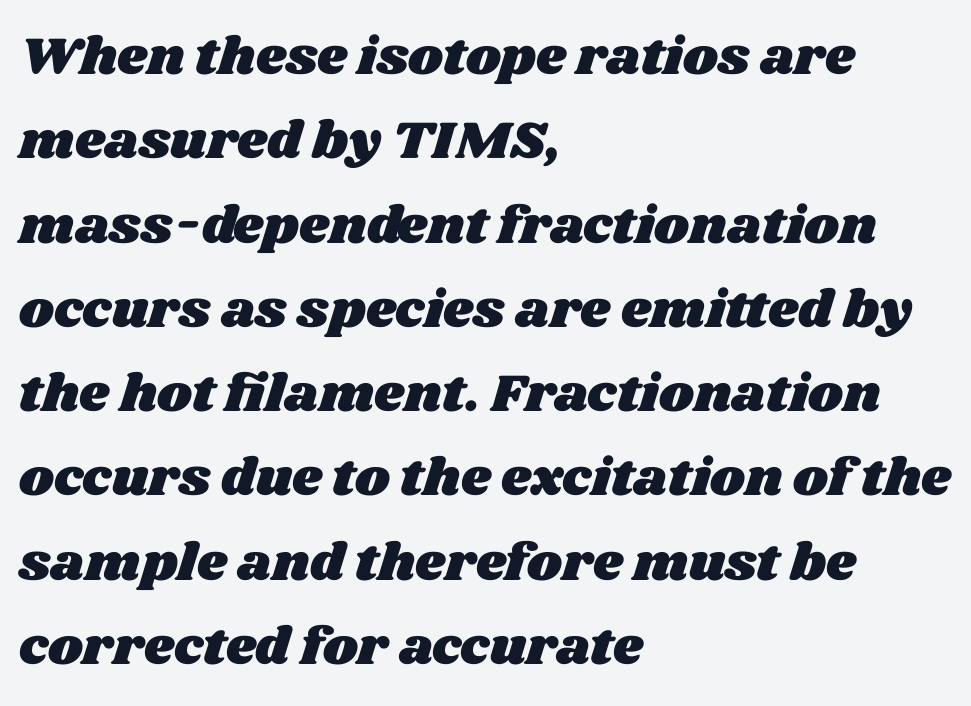
{"width": "wide", "stroke_contrast": "medium", "x_height": "large", "monospaced": "no", "underline": "no", "align": "left", "line_spacing": "normal", "line_spacing_ratio": 1.59, "letter_spacing": "normal", "letter_spacing_em": 0.0, "glyph_px": 53}
